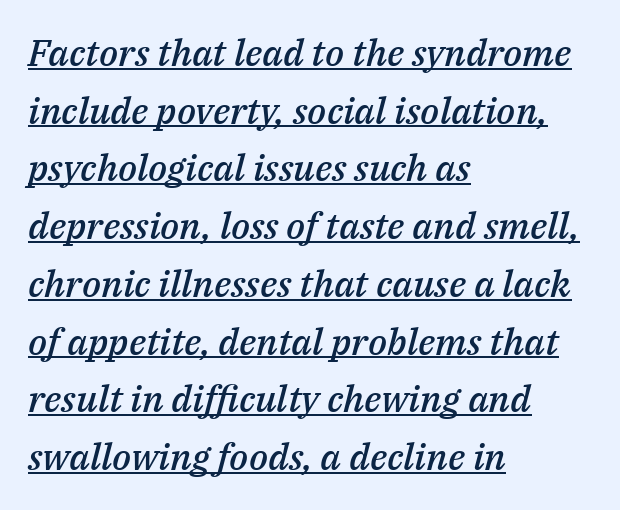
The image shows 37 px semibold type, italic (leaning right); set left-aligned, normal line spacing (1.56x), normal letter spacing, underlined; medium stroke contrast and a medium x-height.
